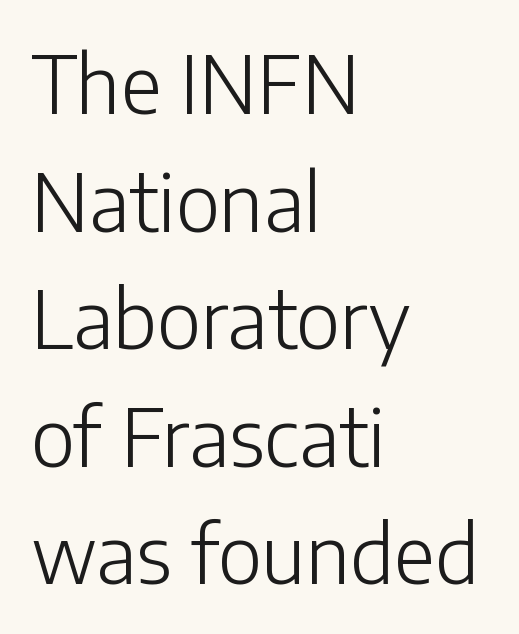
{"serif": "no", "italic": "no", "bold": "no", "weight": "light", "width": "normal", "stroke_contrast": "low", "x_height": "medium", "monospaced": "no", "underline": "no", "align": "left", "line_spacing": "normal", "line_spacing_ratio": 1.47, "letter_spacing": "normal", "letter_spacing_em": 0.0, "glyph_px": 80}
